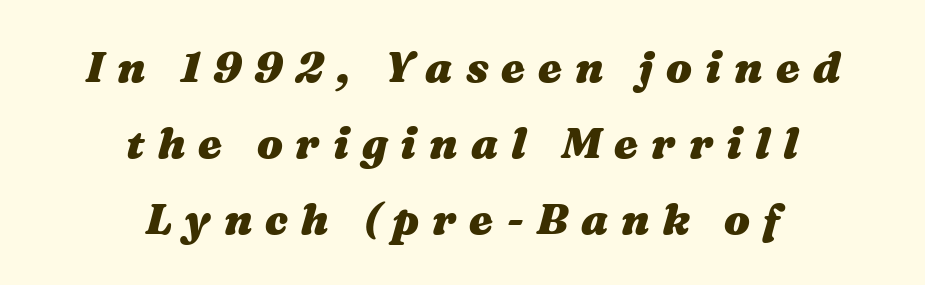
{"italic": "yes", "lean": "right", "slant_degrees": 16, "bold": "yes", "weight": "heavy", "width": "wide", "stroke_contrast": "medium", "x_height": "medium", "monospaced": "no", "underline": "no", "align": "center", "line_spacing_ratio": 1.77, "letter_spacing": "wide", "letter_spacing_em": 0.3, "glyph_px": 43}
